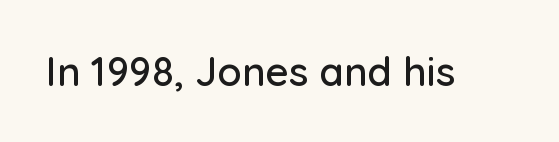
The image shows 40 px sans-serif type, upright; set normal letter spacing, not underlined; low stroke contrast and a medium x-height.
